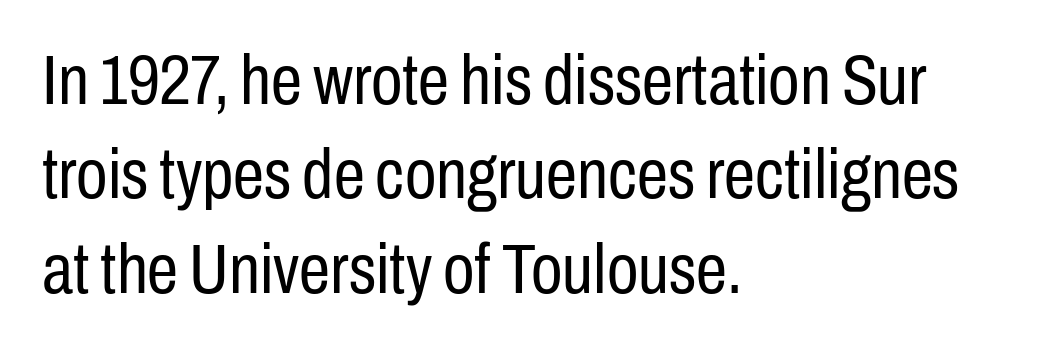
Q: Is the text bold? A: No.
Q: Is the text italic (slanted)? A: No, it is upright.
Q: Is the typeface a serif or a sans-serif typeface? A: Sans-serif.
Q: Is the text underlined? A: No.
Q: How is the paragraph aligned? A: Left-aligned.
Q: Is the spacing between letters normal or unusually wide? A: Normal.
Q: Is the spacing between lines tight, normal or loose? A: Normal.
Q: Width (condensed, normal, or wide)? A: Condensed.
Q: Stroke contrast? A: Low.
Q: x-height? A: Medium.
Q: Monospaced? A: No.
